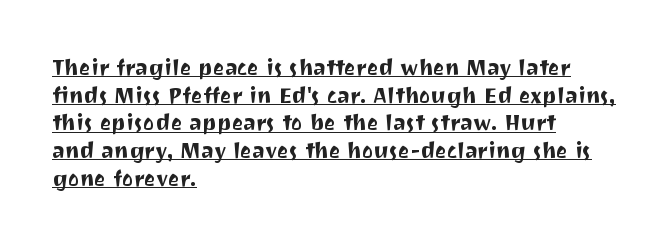
Q: Is the text italic (slanted)? A: No, it is upright.
Q: Is the text underlined? A: Yes.
Q: How is the paragraph aligned? A: Left-aligned.
Q: Is the spacing between letters normal or unusually wide? A: Normal.
Q: Is the spacing between lines tight, normal or loose? A: Normal.
